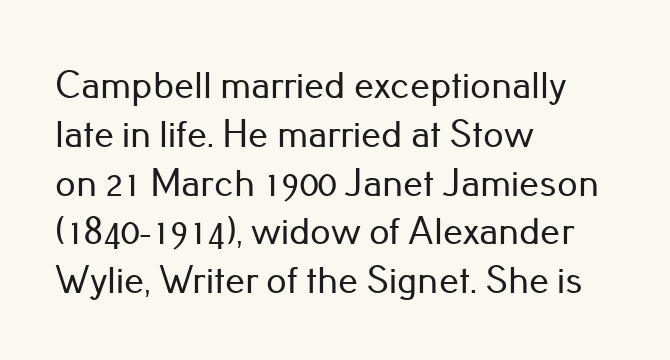
The image shows 40 px sans-serif type, upright; set left-aligned, line spacing 1.22x, normal letter spacing, not underlined; low stroke contrast and a small x-height.
